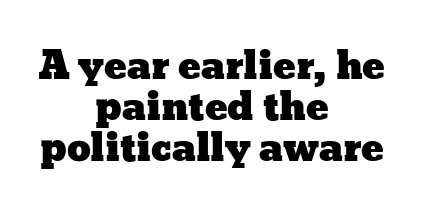
The image shows 38 px wide type, upright; set centered, tight line spacing (1.08x), normal letter spacing, not underlined; low stroke contrast and a medium x-height.
